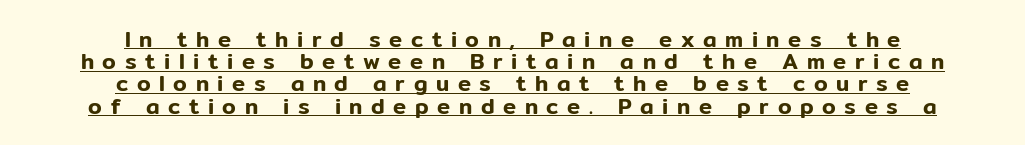
The image shows 22 px text type, upright; set centered, tight line spacing (1.01x), unusually wide letter spacing (+0.39 em), underlined.
